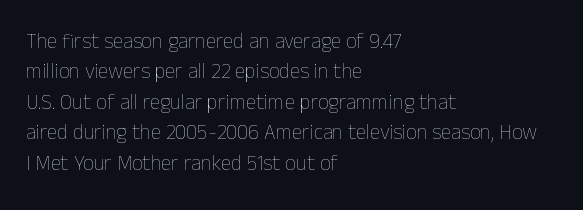
{"italic": "no", "bold": "no", "underline": "no", "align": "left", "line_spacing": "normal", "line_spacing_ratio": 1.45, "letter_spacing": "normal", "letter_spacing_em": 0.0, "glyph_px": 21}
